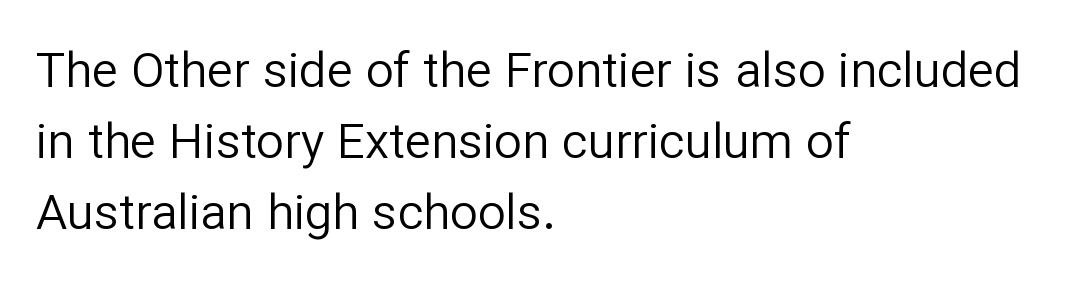
{"serif": "no", "italic": "no", "bold": "no", "weight": "regular", "width": "normal", "stroke_contrast": "low", "x_height": "medium", "monospaced": "no", "underline": "no", "align": "left", "line_spacing": "normal", "line_spacing_ratio": 1.45, "letter_spacing": "normal", "letter_spacing_em": 0.0, "glyph_px": 49}
